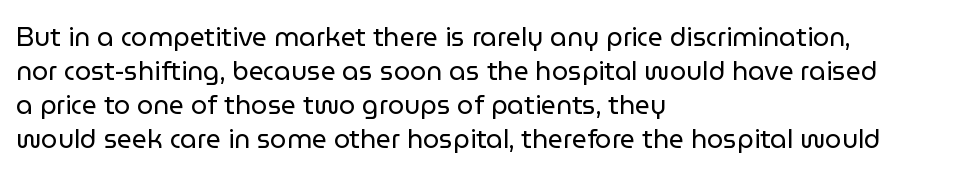
Descenders are the only things crossing below the line. All the whitespace from short lines collects on the right. Characters remain perfectly vertical along every line. The letters sit at their default tracking, neither squeezed nor spread.
